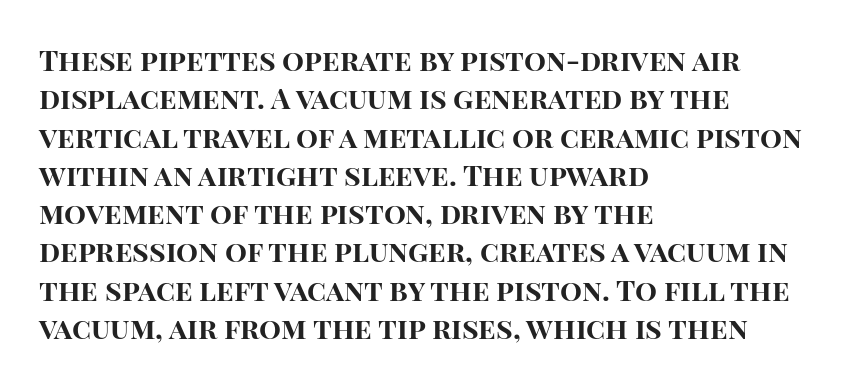
When letters stand straight like this, we call the style roman or upright. The passage shown is typeset with a sans-serif family. Emphasis by weight is at full strength: bold. Layout note: lines flush left. Each new line begins a customary step beneath the previous one.
